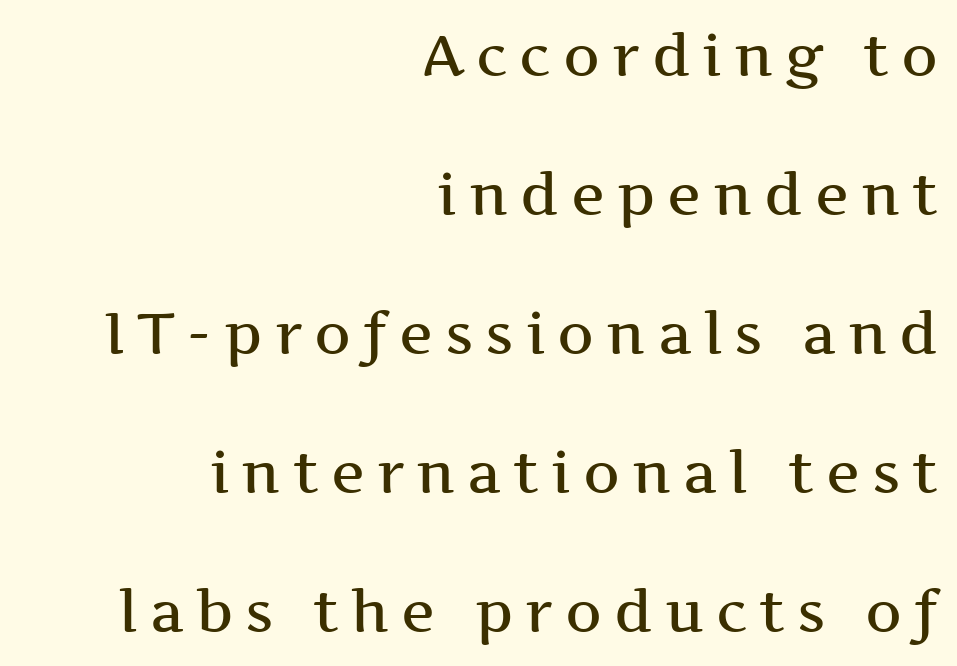
The image shows 57 px semibold, wide serif type, upright; set right-aligned, loose line spacing (2.44x), unusually wide letter spacing (+0.21 em), not underlined; medium stroke contrast and a medium x-height.
